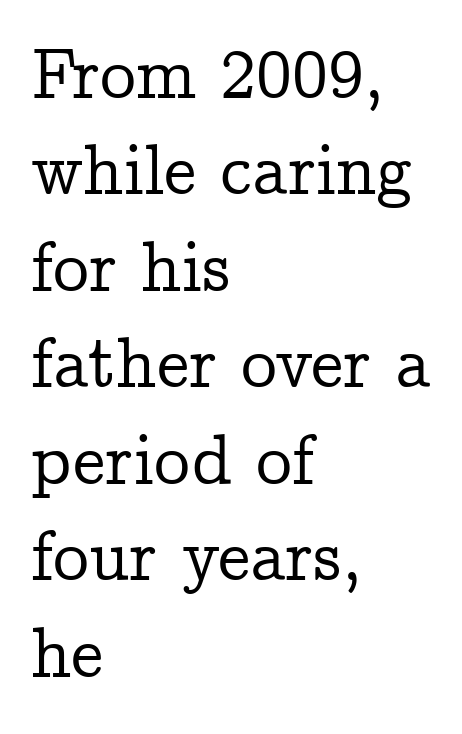
{"serif": "yes", "italic": "no", "width": "normal", "stroke_contrast": "low", "x_height": "medium", "monospaced": "no", "underline": "no", "align": "left", "line_spacing": "normal", "line_spacing_ratio": 1.34, "letter_spacing": "normal", "letter_spacing_em": 0.0, "glyph_px": 72}
